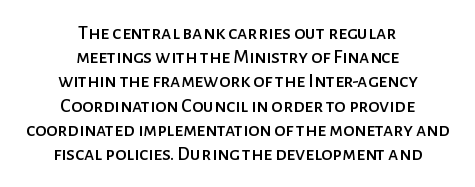
{"italic": "no", "underline": "no", "align": "center", "line_spacing_ratio": 1.21, "letter_spacing": "normal", "letter_spacing_em": 0.0, "glyph_px": 20}
